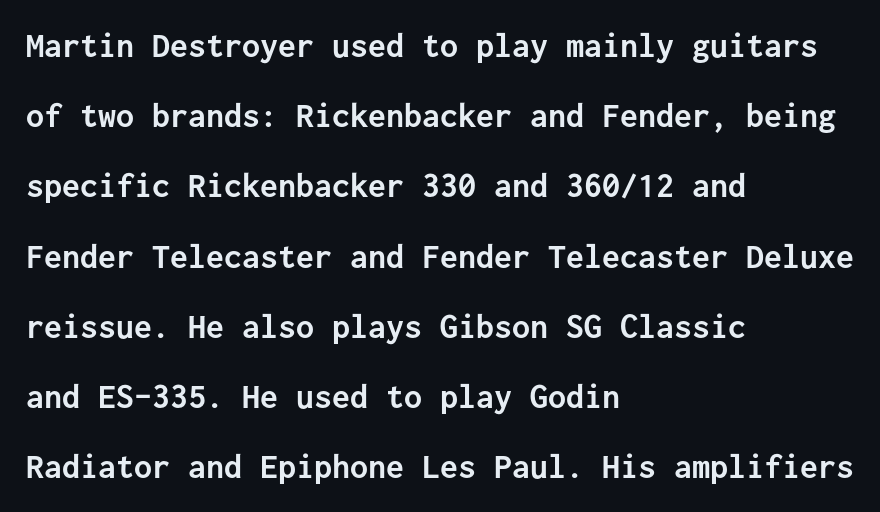
Q: Is the text bold? A: Yes.
Q: Is the text italic (slanted)? A: No, it is upright.
Q: Is the typeface a serif or a sans-serif typeface? A: Sans-serif.
Q: Is the text underlined? A: No.
Q: How is the paragraph aligned? A: Left-aligned.
Q: Is the spacing between letters normal or unusually wide? A: Normal.
Q: Is the spacing between lines tight, normal or loose? A: Loose.
Q: Width (condensed, normal, or wide)? A: Normal.
Q: Stroke contrast? A: Low.
Q: x-height? A: Medium.
Q: Monospaced? A: Yes.
